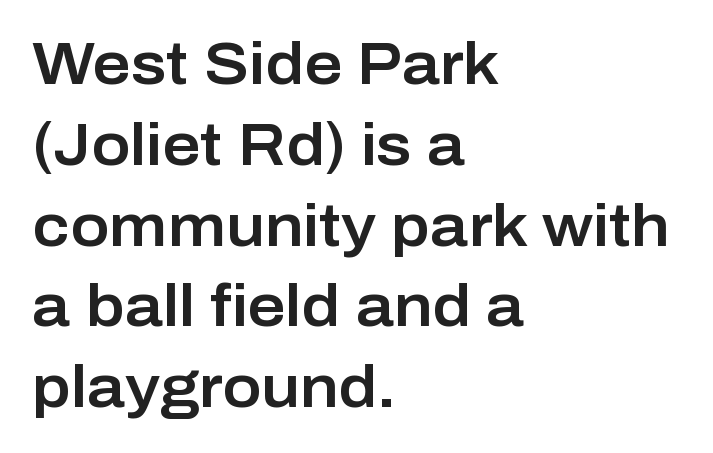
Q: Is the text italic (slanted)? A: No, it is upright.
Q: Is the typeface a serif or a sans-serif typeface? A: Sans-serif.
Q: Is the text underlined? A: No.
Q: How is the paragraph aligned? A: Left-aligned.
Q: Is the spacing between letters normal or unusually wide? A: Normal.
Q: Is the spacing between lines tight, normal or loose? A: Normal.
Q: Width (condensed, normal, or wide)? A: Normal.
Q: Stroke contrast? A: Low.
Q: x-height? A: Medium.
Q: Monospaced? A: No.
